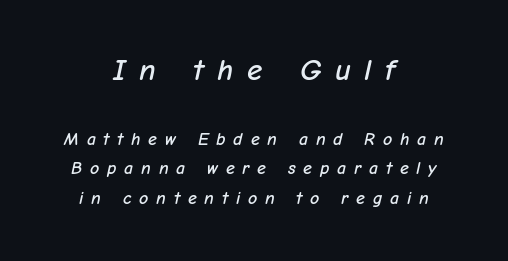
Tracking value appears strongly positive — letters spread wide. The passage shown leans; its letterforms are oblique. Here the designer chose a conventional face with non-uniform glyph widths. The compositor balanced each line on the midline. The rendering shrinks the type as you move from the upper chunk to the lower. Notice how descenders clear the ascenders below comfortably — that's standard leading.
